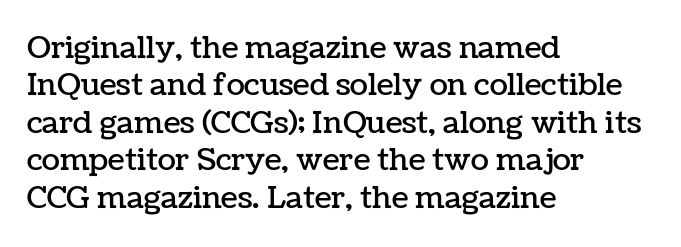
{"italic": "no", "width": "normal", "stroke_contrast": "low", "x_height": "medium", "monospaced": "no", "underline": "no", "align": "left", "line_spacing": "normal", "line_spacing_ratio": 1.25, "letter_spacing": "normal", "letter_spacing_em": 0.0, "glyph_px": 30}
